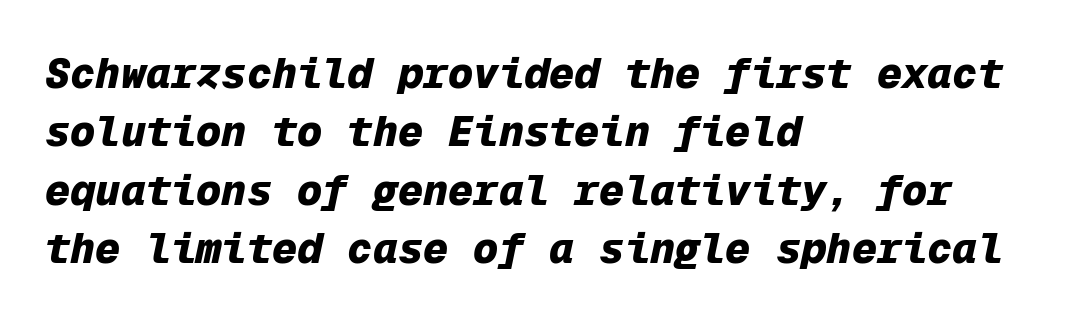
{"italic": "yes", "lean": "right", "slant_degrees": 12, "bold": "yes", "weight": "heavy", "width": "normal", "stroke_contrast": "low", "x_height": "medium", "monospaced": "yes", "underline": "no", "align": "left", "line_spacing": "normal", "line_spacing_ratio": 1.39, "letter_spacing": "normal", "letter_spacing_em": 0.0, "glyph_px": 42}
